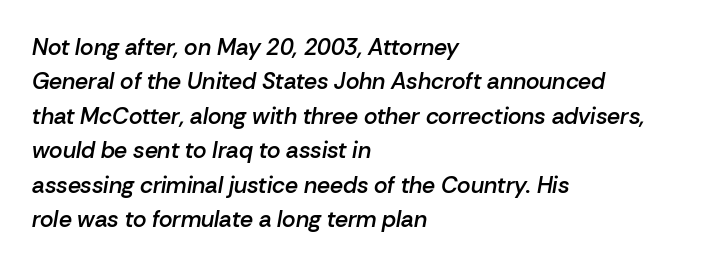
The image shows 23 px text type, italic (leaning right); set left-aligned, normal line spacing (1.5x), normal letter spacing, not underlined.
